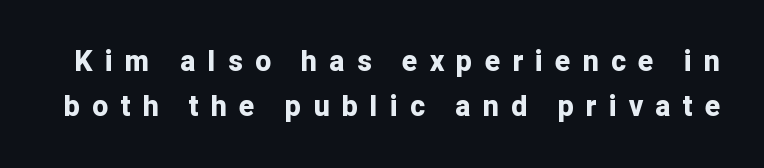
{"serif": "no", "italic": "no", "bold": "yes", "weight": "bold", "width": "normal", "stroke_contrast": "low", "x_height": "medium", "monospaced": "no", "underline": "no", "line_spacing": "normal", "line_spacing_ratio": 1.61, "letter_spacing": "wide", "letter_spacing_em": 0.45, "glyph_px": 28}
